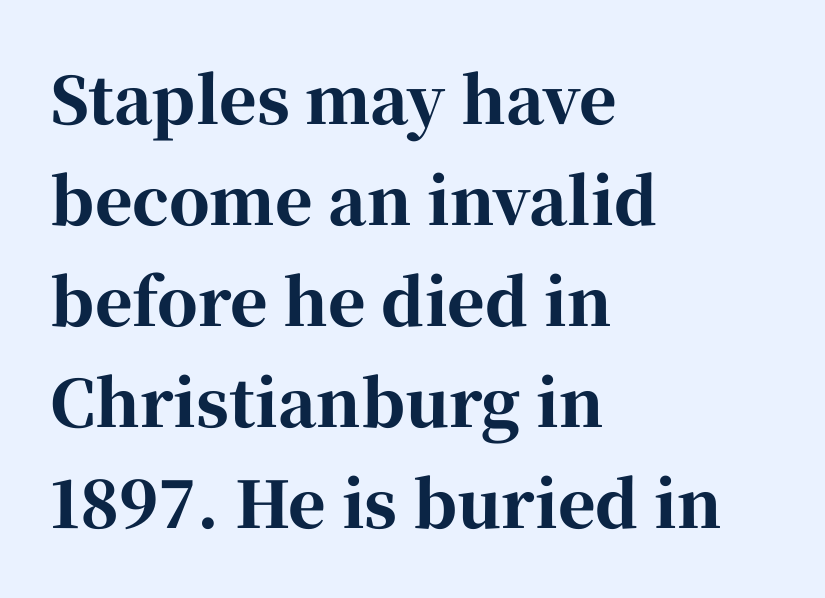
Q: Is the text bold? A: Yes.
Q: Is the text italic (slanted)? A: No, it is upright.
Q: Is the typeface a serif or a sans-serif typeface? A: Serif.
Q: Is the text underlined? A: No.
Q: How is the paragraph aligned? A: Left-aligned.
Q: Is the spacing between letters normal or unusually wide? A: Normal.
Q: Is the spacing between lines tight, normal or loose? A: Normal.
Q: Width (condensed, normal, or wide)? A: Normal.
Q: Stroke contrast? A: High.
Q: x-height? A: Medium.
Q: Monospaced? A: No.
